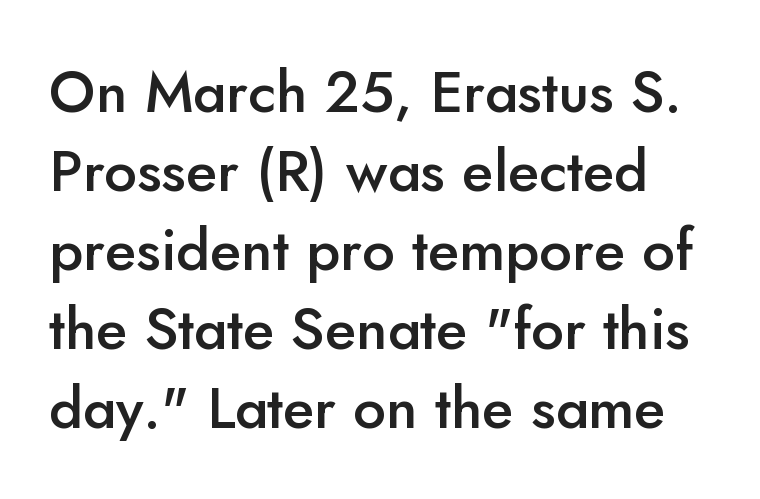
{"serif": "no", "italic": "no", "bold": "semi", "weight": "semibold", "width": "normal", "stroke_contrast": "low", "x_height": "small", "monospaced": "no", "underline": "no", "line_spacing": "normal", "line_spacing_ratio": 1.36, "letter_spacing": "normal", "letter_spacing_em": 0.0, "glyph_px": 58}
